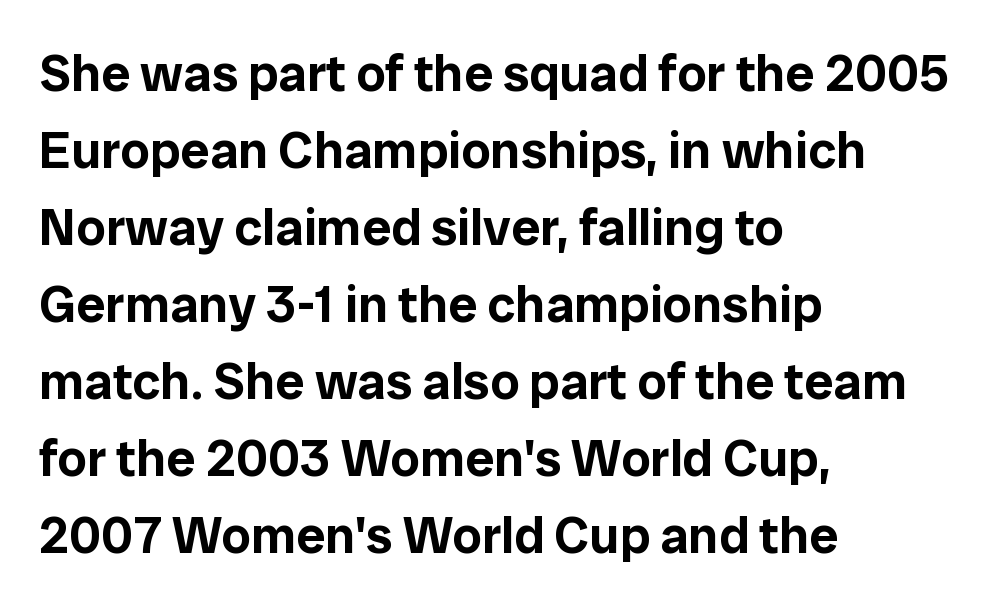
{"serif": "no", "italic": "no", "width": "normal", "stroke_contrast": "low", "x_height": "medium", "monospaced": "no", "underline": "no", "align": "left", "line_spacing": "normal", "line_spacing_ratio": 1.48, "letter_spacing": "normal", "letter_spacing_em": 0.0, "glyph_px": 52}
